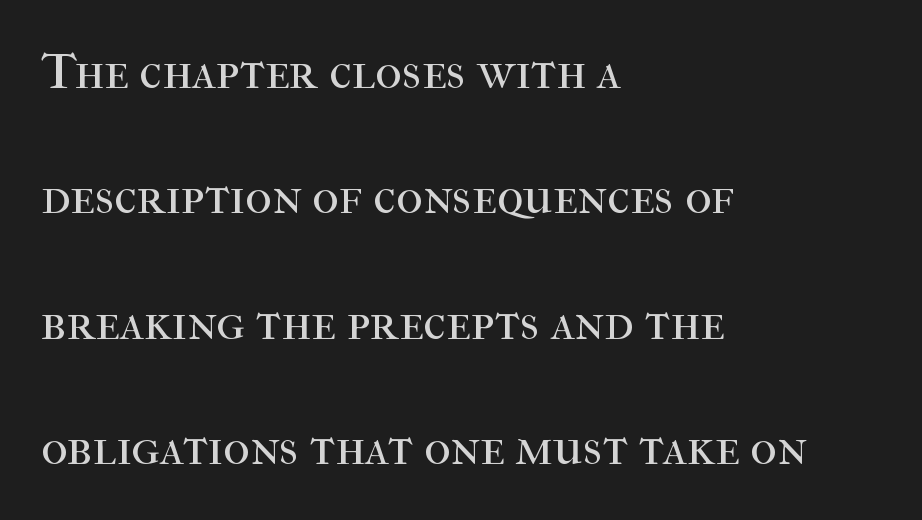
Q: Is the text bold? A: No.
Q: Is the text italic (slanted)? A: No, it is upright.
Q: Is the typeface a serif or a sans-serif typeface? A: Serif.
Q: Is the text underlined? A: No.
Q: How is the paragraph aligned? A: Left-aligned.
Q: Is the spacing between letters normal or unusually wide? A: Normal.
Q: Is the spacing between lines tight, normal or loose? A: Loose.
Q: Width (condensed, normal, or wide)? A: Normal.
Q: Stroke contrast? A: High.
Q: x-height? A: Medium.
Q: Monospaced? A: No.
